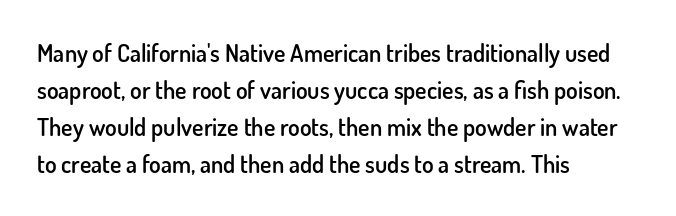
Q: Is the text bold? A: Semi-bold.
Q: Is the text italic (slanted)? A: No, it is upright.
Q: Is the text underlined? A: No.
Q: How is the paragraph aligned? A: Left-aligned.
Q: Is the spacing between letters normal or unusually wide? A: Normal.
Q: Is the spacing between lines tight, normal or loose? A: Normal.
